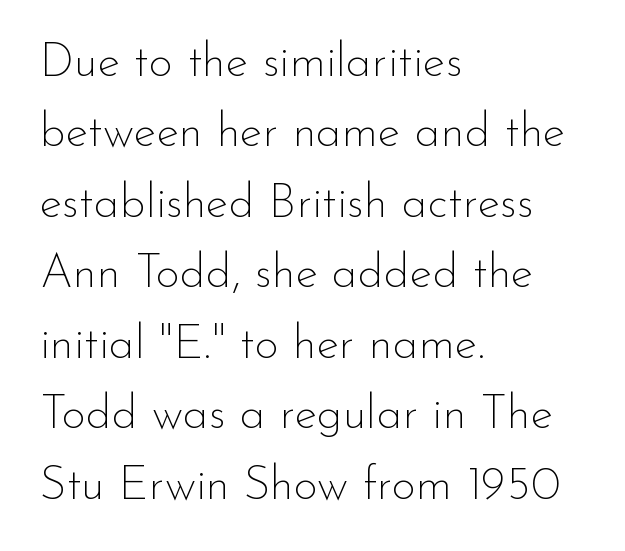
{"serif": "no", "italic": "no", "bold": "no", "weight": "thin", "width": "normal", "stroke_contrast": "low", "x_height": "small", "monospaced": "no", "underline": "no", "align": "left", "line_spacing": "normal", "line_spacing_ratio": 1.5, "letter_spacing": "normal", "letter_spacing_em": 0.0, "glyph_px": 47}
